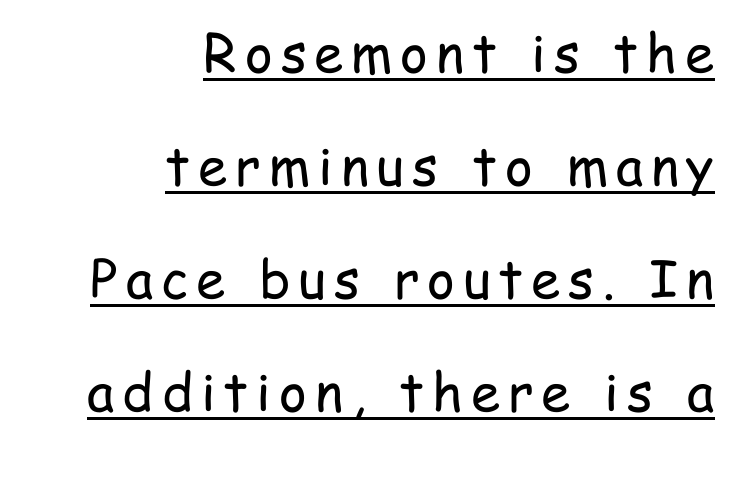
The image shows 53 px regular-weight, condensed sans-serif type, upright; set right-aligned, loose line spacing (2.13x), underlined; low stroke contrast and a medium x-height.
